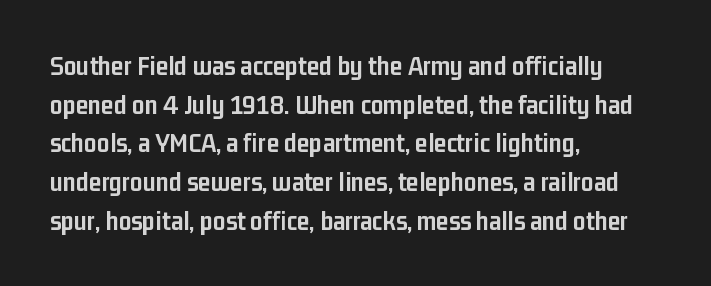
The image shows 28 px semibold, condensed sans-serif type, upright; set left-aligned, normal line spacing (1.38x), normal letter spacing, not underlined; low stroke contrast and a medium x-height.
